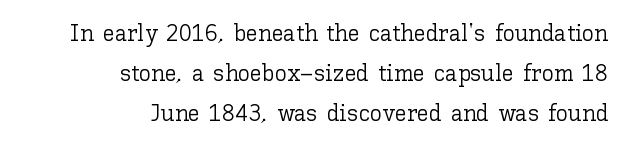
Q: Is the text bold? A: No.
Q: Is the text italic (slanted)? A: No, it is upright.
Q: Is the text underlined? A: No.
Q: How is the paragraph aligned? A: Right-aligned.
Q: Is the spacing between letters normal or unusually wide? A: Normal.
Q: Is the spacing between lines tight, normal or loose? A: Normal.
